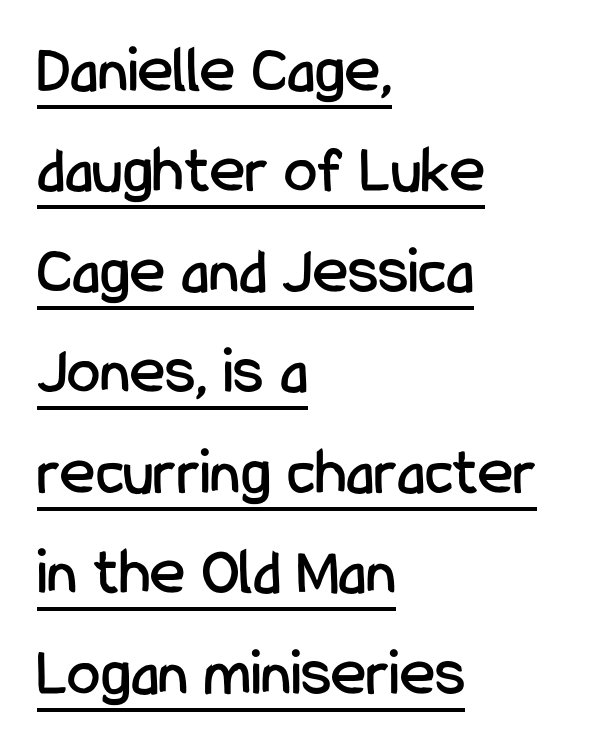
The image shows 67 px condensed sans-serif type, upright; set left-aligned, normal line spacing (1.5x), normal letter spacing, underlined; low stroke contrast and a medium x-height.
